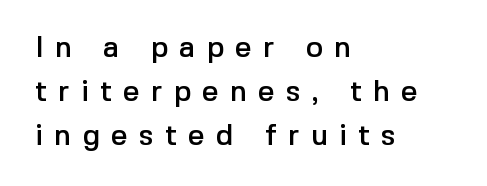
{"serif": "no", "italic": "no", "width": "normal", "x_height": "medium", "monospaced": "no", "underline": "no", "align": "left", "line_spacing": "normal", "line_spacing_ratio": 1.51, "letter_spacing": "wide", "letter_spacing_em": 0.39, "glyph_px": 29}
